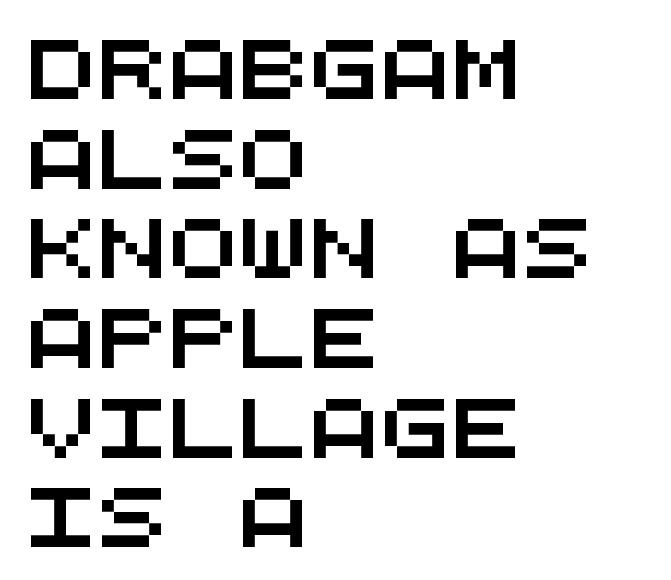
Q: Is the typeface a serif or a sans-serif typeface? A: Sans-serif.
Q: Is the text underlined? A: No.
Q: How is the paragraph aligned? A: Left-aligned.
Q: Is the spacing between letters normal or unusually wide? A: Normal.
Q: Is the spacing between lines tight, normal or loose? A: Normal.
Q: Width (condensed, normal, or wide)? A: Wide.
Q: Stroke contrast? A: Medium.
Q: x-height? A: Large.
Q: Monospaced? A: Yes.
